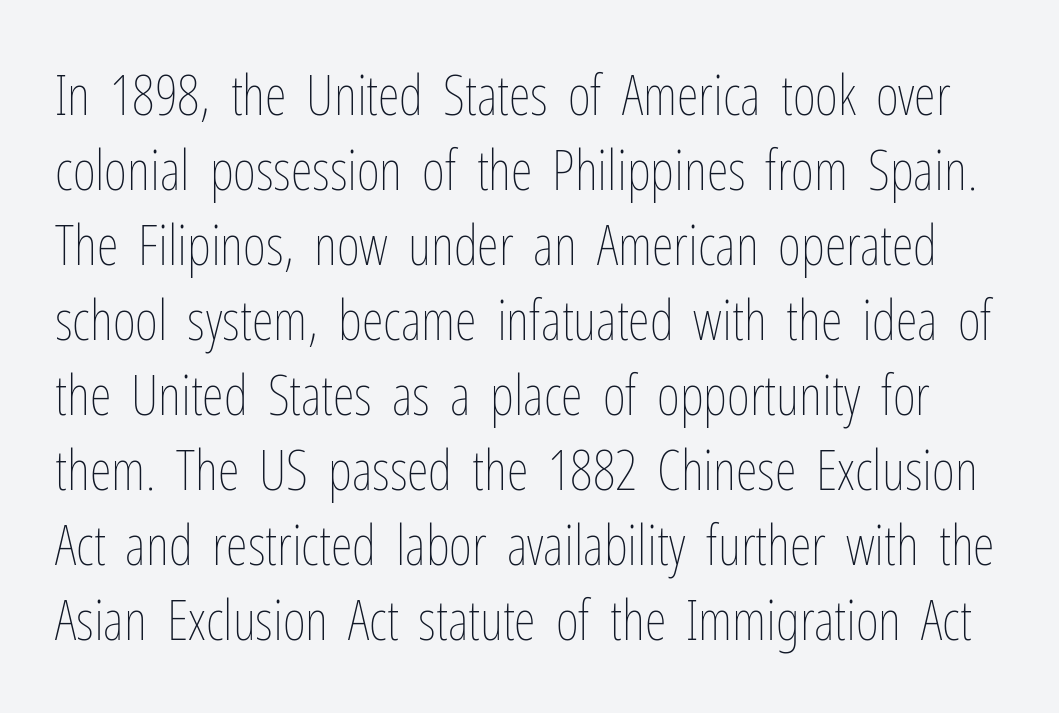
The image shows 56 px thin, condensed type, upright; set normal line spacing (1.34x), normal letter spacing, not underlined; low stroke contrast and a medium x-height.
